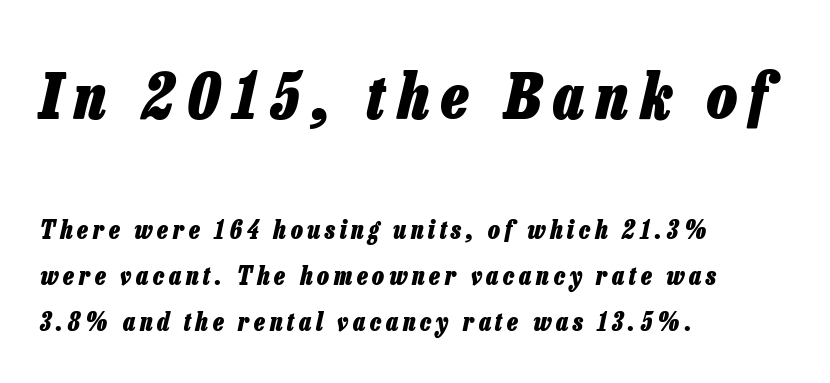
{"italic": "yes", "lean": "right", "slant_degrees": 13, "bold": "yes", "weight": "heavy", "width": "condensed", "stroke_contrast": "low", "x_height": "medium", "monospaced": "no", "underline": "no", "align": "left", "line_spacing_ratio": 1.85, "larger_block": "first", "size_ratio": 2.52, "glyph_px": 63}
